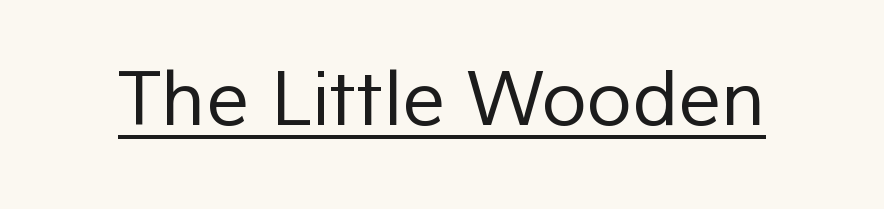
The image shows 75 px regular-weight sans-serif type; set normal letter spacing, underlined; low stroke contrast and a medium x-height.
